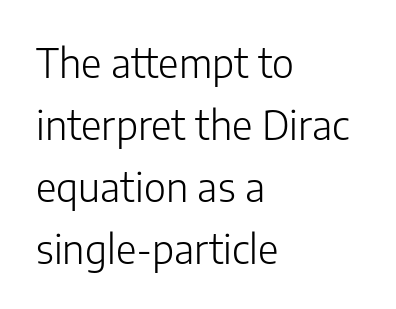
The image shows 40 px light sans-serif type, upright; set left-aligned, normal line spacing (1.55x), normal letter spacing, not underlined; low stroke contrast and a medium x-height.
